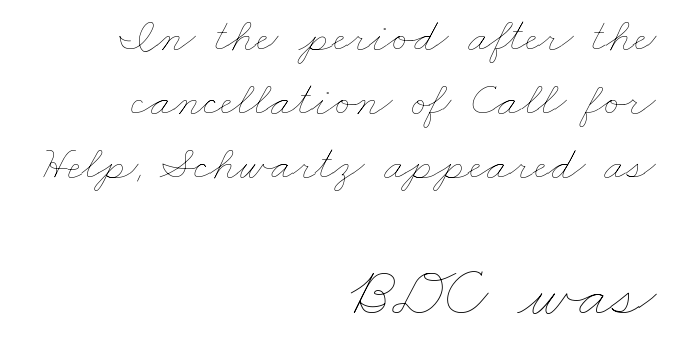
{"bold": "no", "weight": "thin", "width": "wide", "stroke_contrast": "low", "x_height": "small", "monospaced": "no", "underline": "no", "align": "right", "line_spacing": "normal", "line_spacing_ratio": 1.33, "letter_spacing": "normal", "letter_spacing_em": 0.0, "larger_block": "second", "size_ratio": 1.5, "glyph_px": 72}
